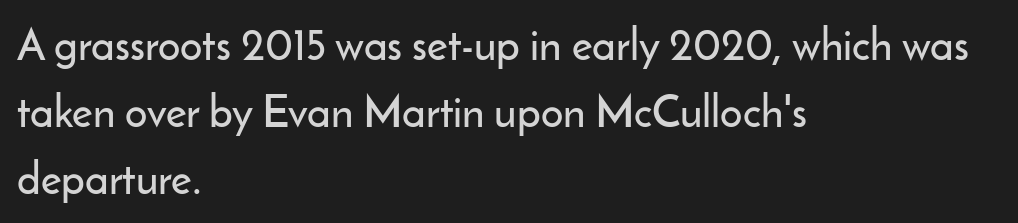
Q: Is the text italic (slanted)? A: No, it is upright.
Q: Is the typeface a serif or a sans-serif typeface? A: Sans-serif.
Q: Is the text underlined? A: No.
Q: How is the paragraph aligned? A: Left-aligned.
Q: Is the spacing between letters normal or unusually wide? A: Normal.
Q: Is the spacing between lines tight, normal or loose? A: Normal.
Q: Width (condensed, normal, or wide)? A: Normal.
Q: Stroke contrast? A: Low.
Q: x-height? A: Small.
Q: Monospaced? A: No.
